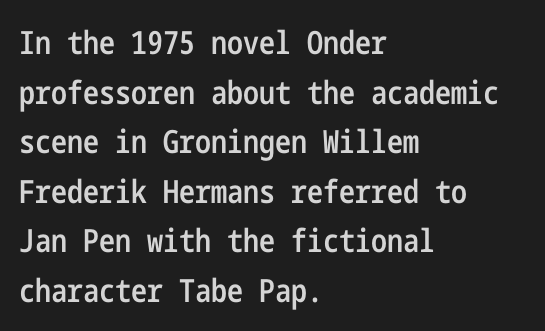
Q: Is the text bold? A: Semi-bold.
Q: Is the text italic (slanted)? A: No, it is upright.
Q: Is the typeface a serif or a sans-serif typeface? A: Sans-serif.
Q: Is the text underlined? A: No.
Q: How is the paragraph aligned? A: Left-aligned.
Q: Is the spacing between letters normal or unusually wide? A: Normal.
Q: Is the spacing between lines tight, normal or loose? A: Normal.
Q: Width (condensed, normal, or wide)? A: Condensed.
Q: Stroke contrast? A: Low.
Q: x-height? A: Medium.
